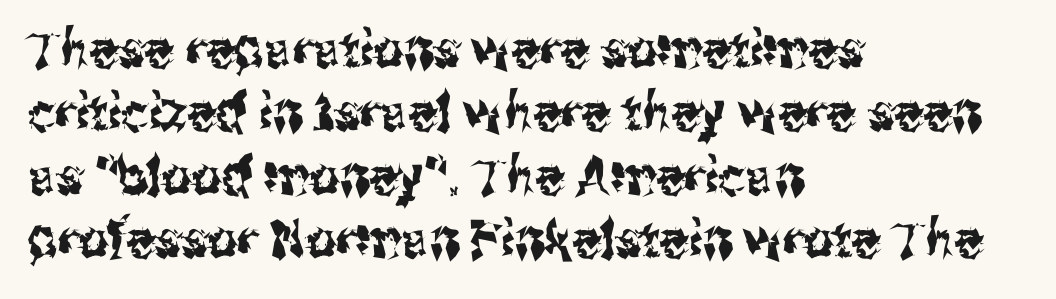
{"serif": "no", "italic": "no", "width": "condensed", "stroke_contrast": "medium", "x_height": "medium", "monospaced": "no", "underline": "no", "align": "left", "line_spacing_ratio": 1.22, "letter_spacing": "normal", "letter_spacing_em": 0.0, "glyph_px": 52}
